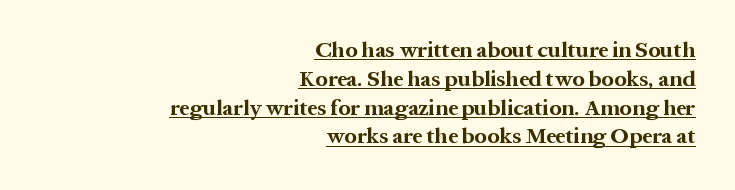
This is the regular roman posture of the typeface. Students, observe: this is what conventionally led text looks like. Emphasis is given by a line drawn under the lettering. The paragraph has a hard right edge and a soft left edge.
